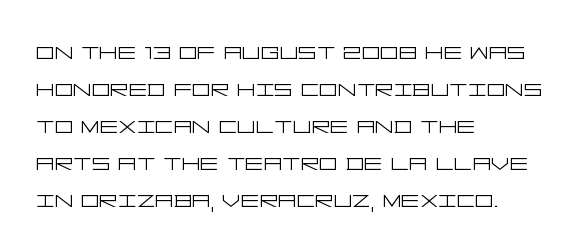
Q: Is the text bold? A: No.
Q: Is the text italic (slanted)? A: No, it is upright.
Q: Is the typeface a serif or a sans-serif typeface? A: Sans-serif.
Q: Is the text underlined? A: No.
Q: How is the paragraph aligned? A: Left-aligned.
Q: Is the spacing between letters normal or unusually wide? A: Normal.
Q: Is the spacing between lines tight, normal or loose? A: Normal.
Q: Width (condensed, normal, or wide)? A: Wide.
Q: Stroke contrast? A: Low.
Q: x-height? A: Large.
